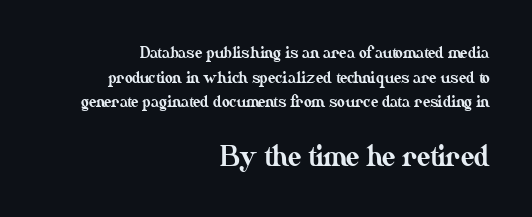
The passage shown is not underscored anywhere. Notice how the passage keeps a crisp vertical edge on the right only. Top chunk: small. Bottom chunk: large. Words appear dense and cohesive because spacing is normal. Horizontal bands of white between lines are of average thickness. Posture: upright roman.
